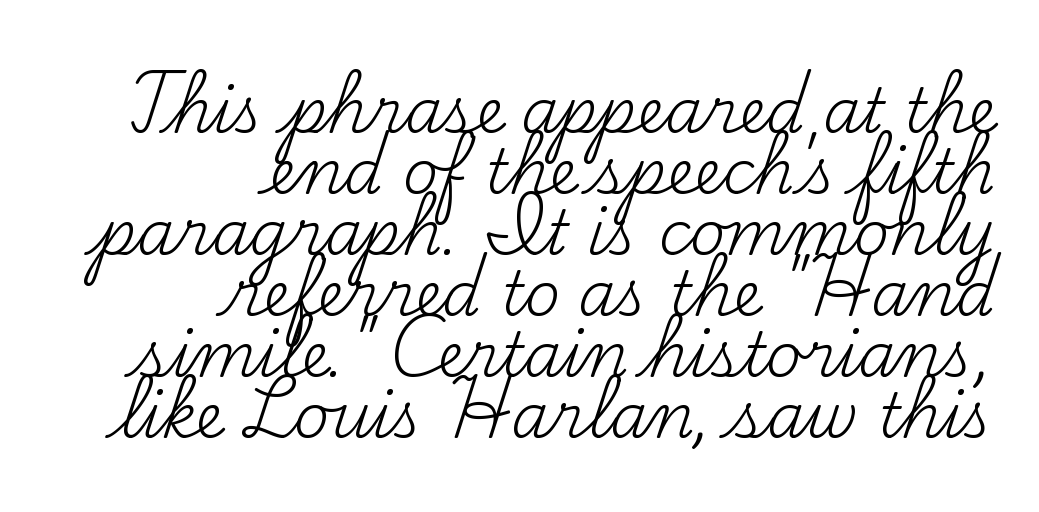
Compared with typical body copy, the letter spacing here is the same. Descenders are the only things crossing below the line. These lines are set flush right with a ragged left edge. In terms of letterform style, serifs are clearly present. Heft: none added — not bold.
